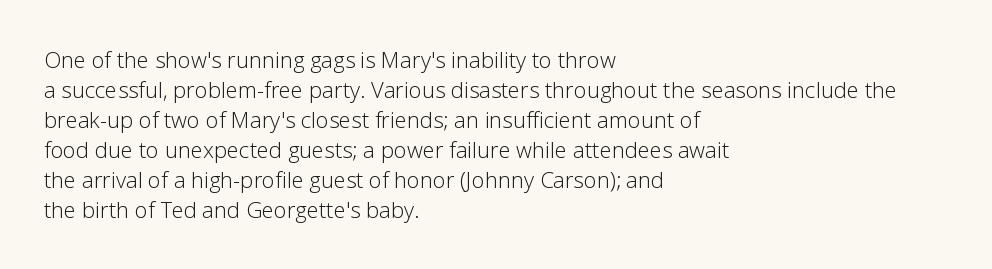
The image shows 22 px text type, upright; set left-aligned, normal line spacing (1.36x), normal letter spacing, not underlined.
